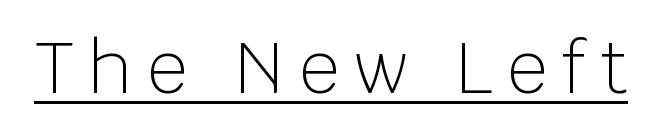
Q: Is the text bold? A: No.
Q: Is the text italic (slanted)? A: No, it is upright.
Q: Is the typeface a serif or a sans-serif typeface? A: Sans-serif.
Q: Is the text underlined? A: Yes.
Q: Is the spacing between letters normal or unusually wide? A: Unusually wide.
Q: Width (condensed, normal, or wide)? A: Normal.
Q: Stroke contrast? A: Low.
Q: x-height? A: Large.
Q: Monospaced? A: No.
